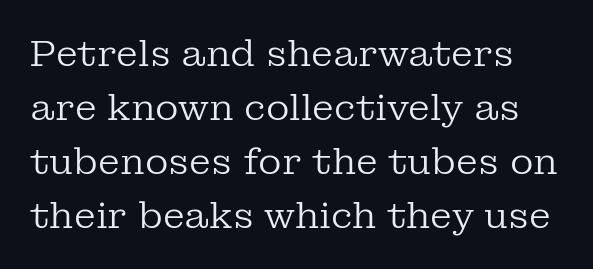
Observe the serifs anchoring each vertical stroke in this sample. How are the letters spaced? Ordinarily, with no added tracking. On a weight scale, this lands at 450 or below. A clean baseline with only descenders dipping below it.
